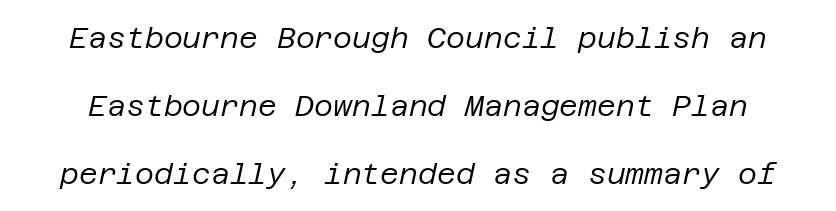
Q: Is the text bold? A: No.
Q: Is the text italic (slanted)? A: Yes, it leans right by about 12 degrees.
Q: Is the text underlined? A: No.
Q: Is the spacing between letters normal or unusually wide? A: Normal.
Q: Is the spacing between lines tight, normal or loose? A: Loose.
Q: Width (condensed, normal, or wide)? A: Normal.
Q: Stroke contrast? A: Low.
Q: x-height? A: Large.
